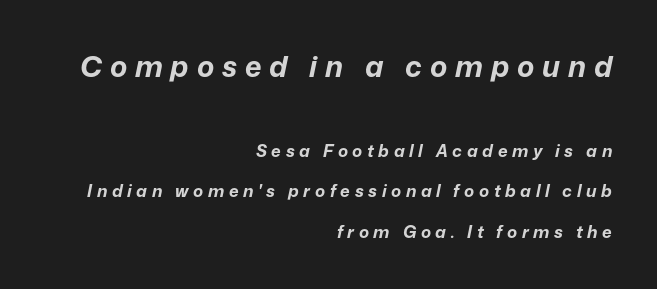
Q: Is the text bold? A: Yes.
Q: Is the text italic (slanted)? A: Yes, it leans right by about 12 degrees.
Q: Is the text underlined? A: No.
Q: How is the paragraph aligned? A: Right-aligned.
Q: Is the spacing between letters normal or unusually wide? A: Unusually wide.
Q: Is the spacing between lines tight, normal or loose? A: Loose.
Q: Which block of text is set in a larger size, the first (top) or the second (bottom)? A: The first (top) one.
Q: Width (condensed, normal, or wide)? A: Normal.
Q: Stroke contrast? A: Low.
Q: x-height? A: Medium.
Q: Monospaced? A: No.
